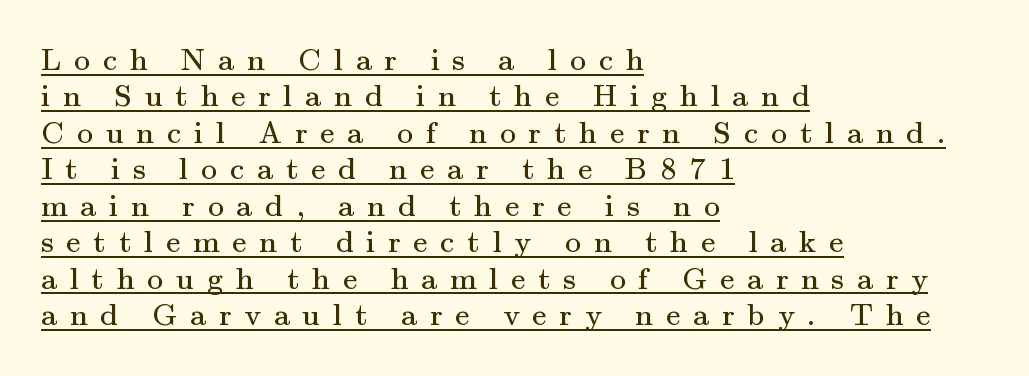
On a weight scale, this lands at 450 or below. The lines are quadded left. Underlining? Definitely there. A typesetter would label this face a serif. These lines are rendered in a variable-pitch font. If you drew a line through each stem, it would be perfectly vertical.
